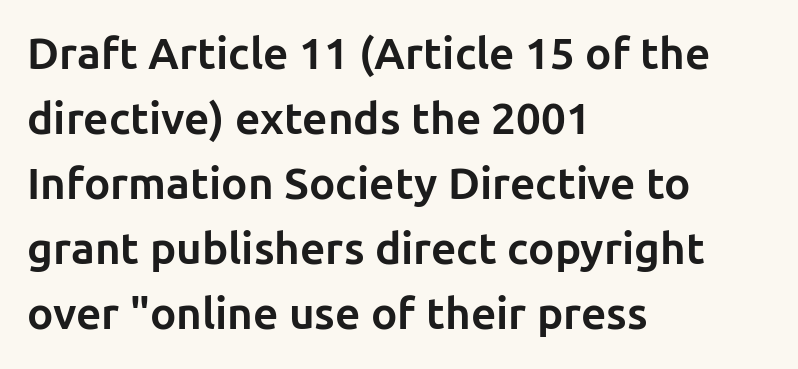
{"serif": "no", "italic": "no", "bold": "yes", "weight": "bold", "width": "normal", "stroke_contrast": "low", "x_height": "medium", "monospaced": "no", "underline": "no", "align": "left", "line_spacing": "normal", "line_spacing_ratio": 1.48, "letter_spacing": "normal", "letter_spacing_em": 0.0, "glyph_px": 44}
